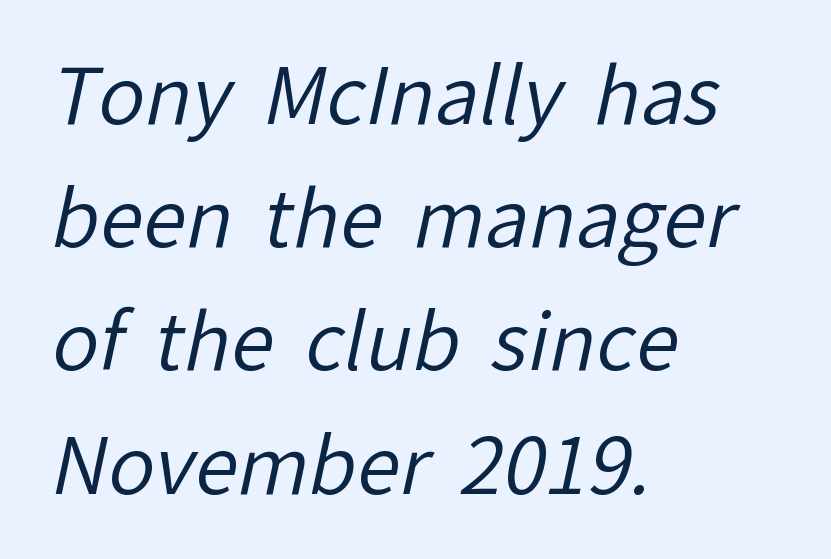
{"serif": "no", "bold": "no", "weight": "regular", "width": "normal", "stroke_contrast": "low", "x_height": "medium", "monospaced": "no", "underline": "no", "align": "left", "line_spacing": "normal", "line_spacing_ratio": 1.58, "letter_spacing": "normal", "letter_spacing_em": 0.0, "glyph_px": 78}
